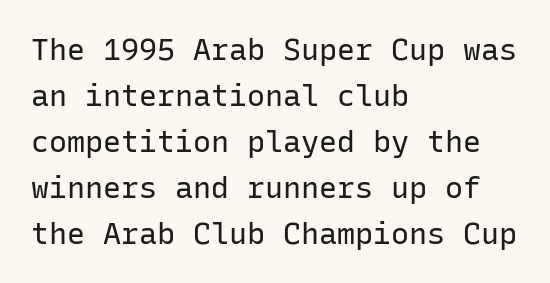
{"serif": "no", "italic": "no", "bold": "no", "weight": "regular", "width": "normal", "stroke_contrast": "low", "x_height": "medium", "monospaced": "yes", "underline": "no", "align": "left", "line_spacing": "normal", "line_spacing_ratio": 1.53, "letter_spacing": "normal", "letter_spacing_em": 0.0, "glyph_px": 30}
